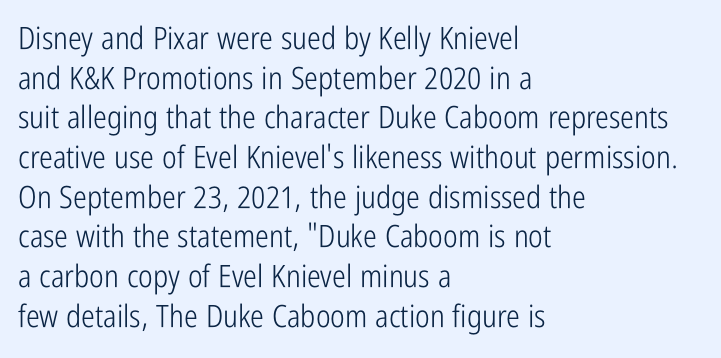
The image shows 31 px light, condensed sans-serif type, upright; set left-aligned, normal line spacing (1.28x), normal letter spacing, not underlined; low stroke contrast and a medium x-height.
